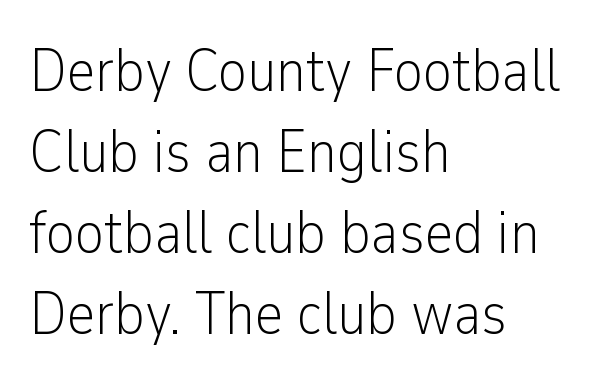
The image shows 61 px light, condensed sans-serif type, upright; set left-aligned, normal line spacing (1.33x), normal letter spacing, not underlined; low stroke contrast and a medium x-height.
